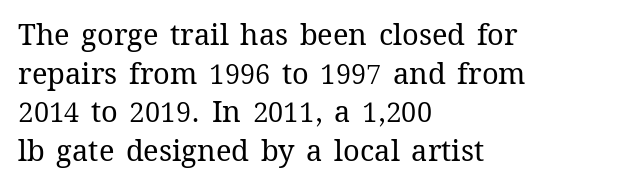
Heft: none added — not bold. If you drew a ruler down the left edge, every line would touch it. Regarding leading, the lines here are spaced in the standard way. Type without underlining. The specimen reads as upright at a glance.
